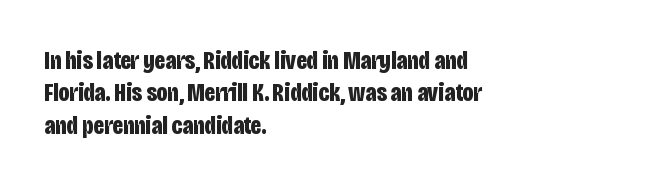
Interline gaps are of average width in this sample. Words float on clear page, feet unadorned. Weight check: bold — yes, fully. These lines were composed using upright roman letters.
